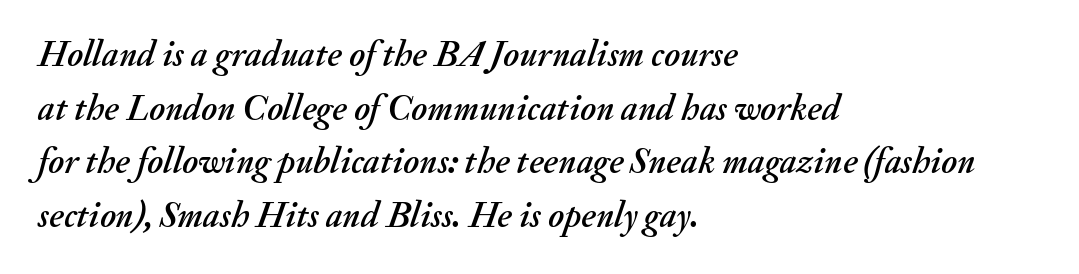
{"italic": "yes", "lean": "right", "slant_degrees": 20, "width": "normal", "stroke_contrast": "medium", "x_height": "small", "monospaced": "no", "underline": "no", "align": "left", "line_spacing": "normal", "line_spacing_ratio": 1.49, "letter_spacing": "normal", "letter_spacing_em": 0.0, "glyph_px": 36}
